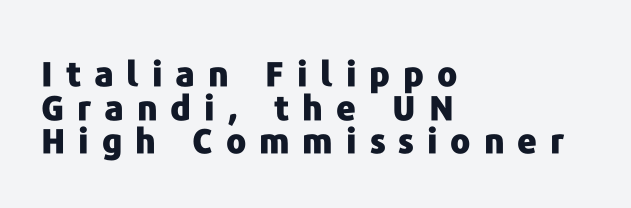
Q: Is the text bold? A: Yes.
Q: Is the text italic (slanted)? A: No, it is upright.
Q: Is the typeface a serif or a sans-serif typeface? A: Sans-serif.
Q: Is the text underlined? A: No.
Q: How is the paragraph aligned? A: Left-aligned.
Q: Is the spacing between letters normal or unusually wide? A: Unusually wide.
Q: Is the spacing between lines tight, normal or loose? A: Tight.
Q: Width (condensed, normal, or wide)? A: Normal.
Q: Stroke contrast? A: Low.
Q: x-height? A: Medium.
Q: Monospaced? A: No.
